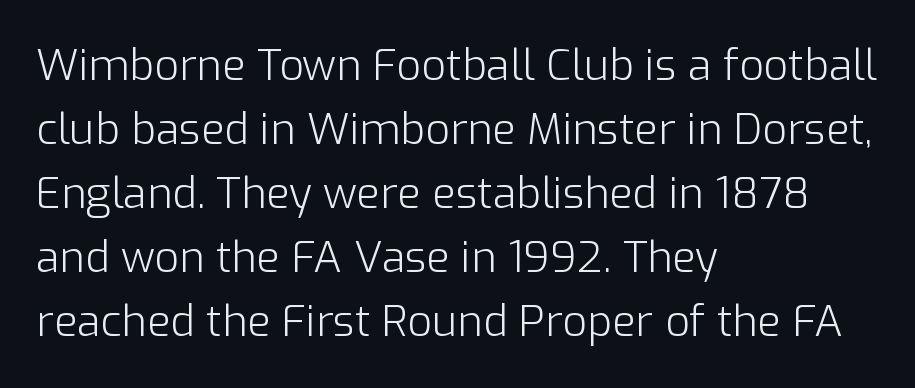
Q: Is the text bold? A: No.
Q: Is the text italic (slanted)? A: No, it is upright.
Q: Is the typeface a serif or a sans-serif typeface? A: Sans-serif.
Q: Is the text underlined? A: No.
Q: How is the paragraph aligned? A: Left-aligned.
Q: Is the spacing between letters normal or unusually wide? A: Normal.
Q: Is the spacing between lines tight, normal or loose? A: Normal.
Q: Width (condensed, normal, or wide)? A: Normal.
Q: Stroke contrast? A: Low.
Q: x-height? A: Medium.
Q: Monospaced? A: No.
